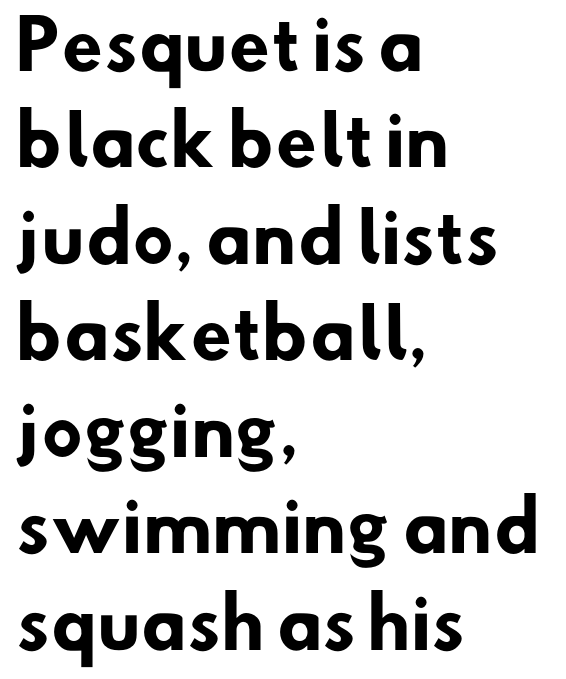
{"serif": "no", "bold": "yes", "weight": "heavy", "width": "normal", "stroke_contrast": "low", "x_height": "small", "monospaced": "no", "underline": "no", "align": "left", "line_spacing": "normal", "line_spacing_ratio": 1.44, "letter_spacing": "normal", "letter_spacing_em": 0.0, "glyph_px": 67}
